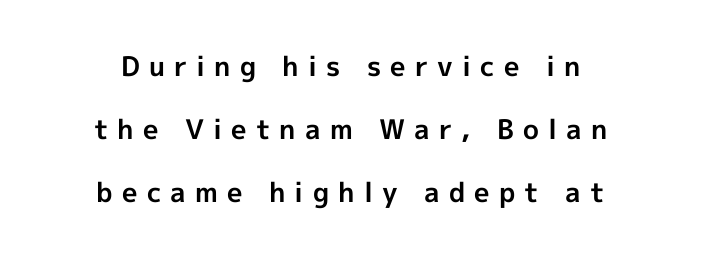
{"italic": "no", "bold": "yes", "underline": "no", "align": "center", "line_spacing": "loose", "line_spacing_ratio": 2.34, "letter_spacing": "wide", "letter_spacing_em": 0.34, "glyph_px": 27}
